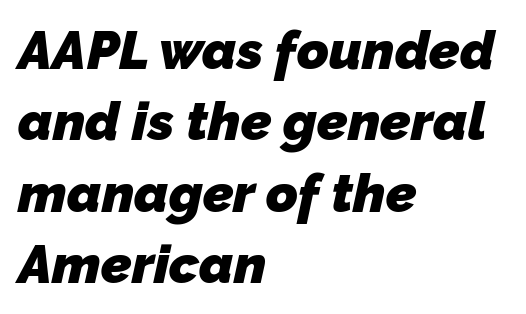
{"serif": "no", "bold": "yes", "weight": "heavy", "width": "normal", "stroke_contrast": "low", "x_height": "medium", "monospaced": "no", "underline": "no", "align": "left", "line_spacing": "normal", "line_spacing_ratio": 1.32, "letter_spacing": "normal", "letter_spacing_em": 0.0, "glyph_px": 54}
